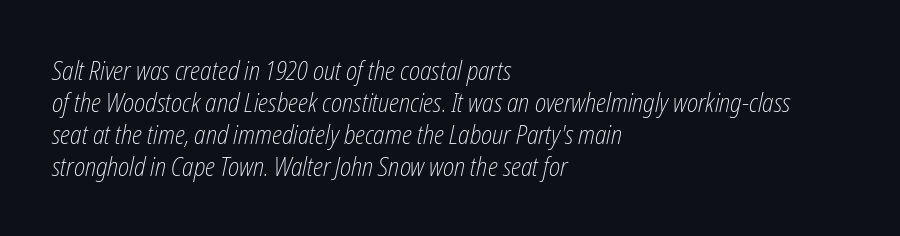
{"italic": "yes", "lean": "right", "slant_degrees": 12, "bold": "no", "underline": "no", "align": "left", "line_spacing_ratio": 1.23, "letter_spacing": "normal", "letter_spacing_em": 0.0, "glyph_px": 26}
